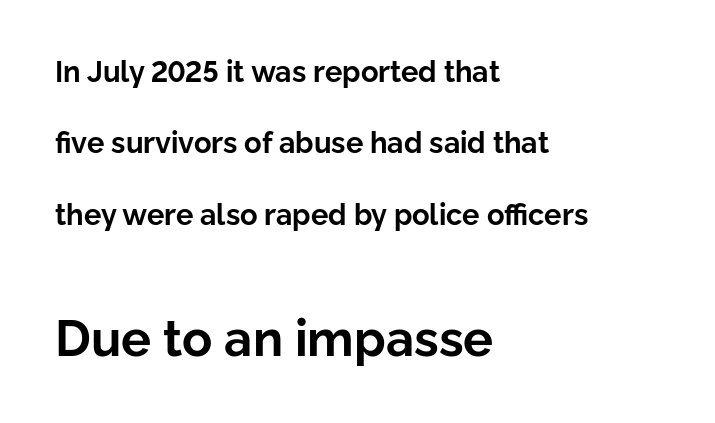
The space directly below the letters is spotless. Is there much room between lines? Yes — plenty of vertical air separates them. This sample is left-justified, so line endings fall wherever the words run out. Is this a sans? Yes — the strokes have no serifs. Words appear dense and cohesive because spacing is normal.
